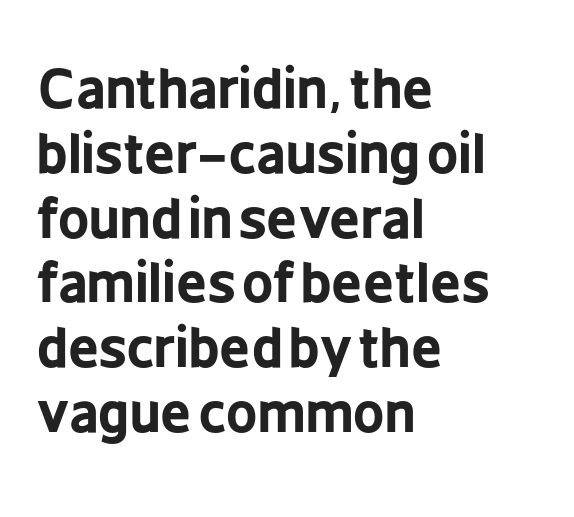
{"serif": "no", "italic": "no", "bold": "yes", "weight": "bold", "width": "condensed", "stroke_contrast": "low", "x_height": "medium", "monospaced": "no", "underline": "no", "align": "left", "line_spacing_ratio": 1.2, "letter_spacing": "normal", "letter_spacing_em": 0.0, "glyph_px": 54}
